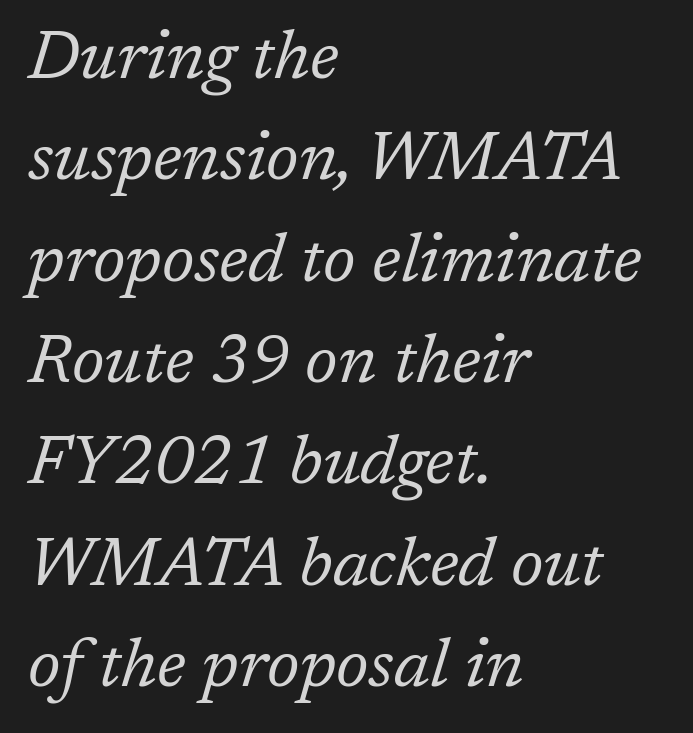
Q: Is the text bold? A: No.
Q: Is the text italic (slanted)? A: Yes, it leans right by about 17 degrees.
Q: Is the typeface a serif or a sans-serif typeface? A: Serif.
Q: Is the text underlined? A: No.
Q: How is the paragraph aligned? A: Left-aligned.
Q: Is the spacing between letters normal or unusually wide? A: Normal.
Q: Is the spacing between lines tight, normal or loose? A: Normal.
Q: Width (condensed, normal, or wide)? A: Normal.
Q: Stroke contrast? A: Low.
Q: x-height? A: Medium.
Q: Monospaced? A: No.
